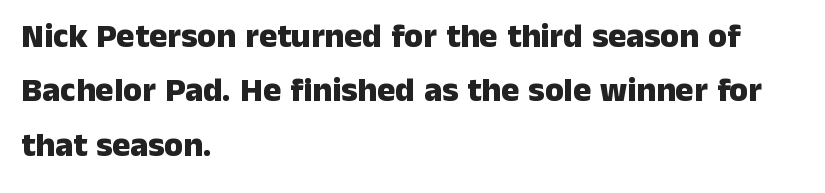
{"serif": "no", "italic": "no", "bold": "yes", "weight": "heavy", "width": "normal", "stroke_contrast": "low", "x_height": "medium", "monospaced": "no", "underline": "no", "align": "left", "line_spacing": "normal", "line_spacing_ratio": 1.6, "letter_spacing": "normal", "letter_spacing_em": 0.0, "glyph_px": 34}
